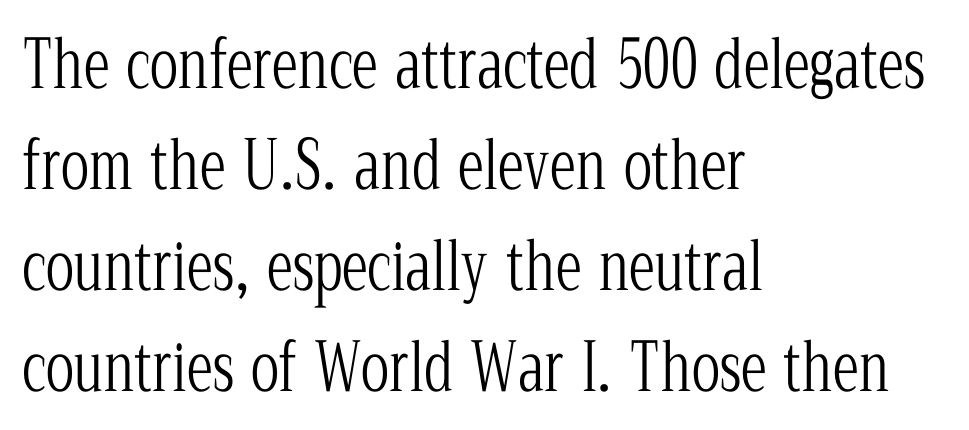
{"serif": "yes", "italic": "no", "bold": "no", "weight": "light", "width": "condensed", "stroke_contrast": "low", "x_height": "medium", "monospaced": "no", "underline": "no", "align": "left", "line_spacing": "normal", "line_spacing_ratio": 1.53, "letter_spacing": "normal", "letter_spacing_em": 0.0, "glyph_px": 66}
